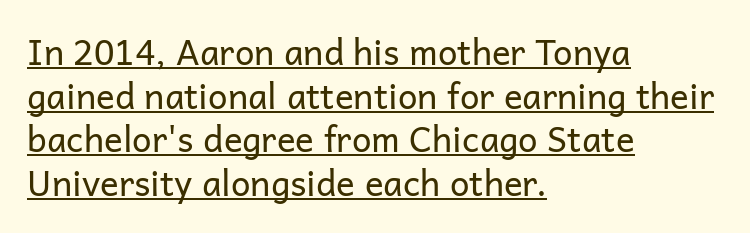
{"serif": "no", "italic": "no", "bold": "no", "weight": "regular", "width": "normal", "stroke_contrast": "low", "x_height": "medium", "monospaced": "no", "underline": "yes", "align": "left", "line_spacing": "normal", "line_spacing_ratio": 1.25, "letter_spacing": "normal", "letter_spacing_em": 0.0, "glyph_px": 35}
